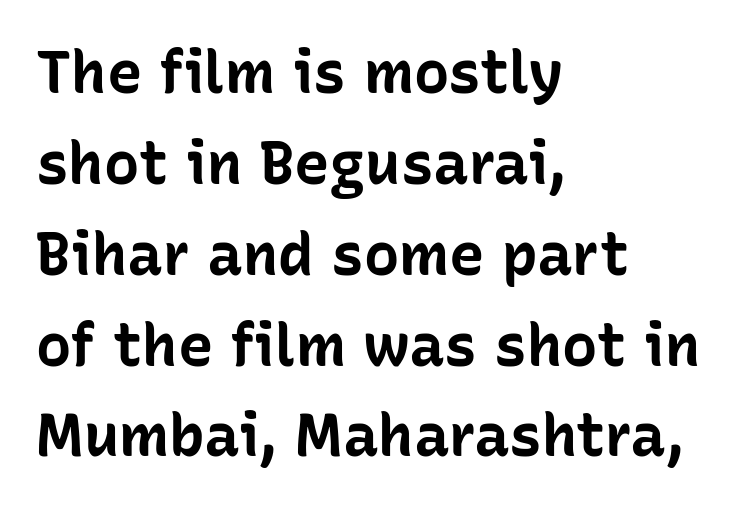
How are the letters spaced? Ordinarily, with no added tracking. The lettering holds an erect, upright posture throughout. Bold? Absolutely — the strokes are thick and heavy. Any mark beneath the type? The region is blank. The lines in this sample share a left origin and differ only in where they stop. A typesetter would label this face a sans.
